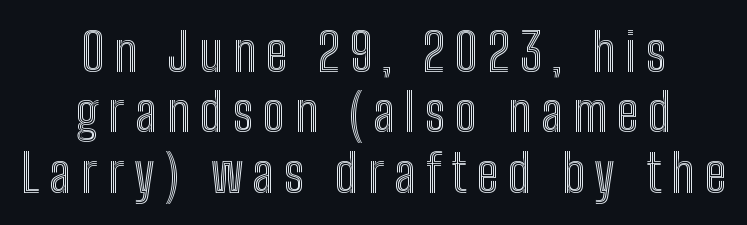
Q: Is the text italic (slanted)? A: No, it is upright.
Q: Is the text underlined? A: No.
Q: How is the paragraph aligned? A: Centered.
Q: Width (condensed, normal, or wide)? A: Condensed.
Q: x-height? A: Medium.
Q: Monospaced? A: No.
